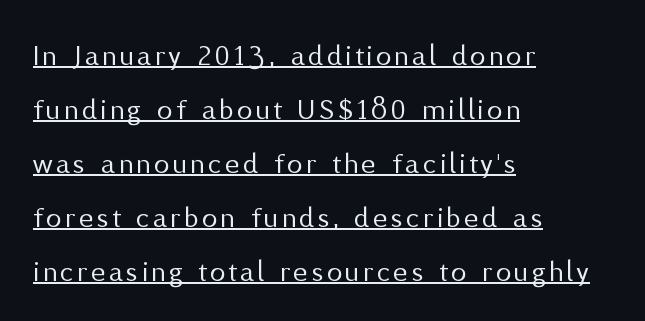
Q: Is the text bold? A: No.
Q: Is the text italic (slanted)? A: No, it is upright.
Q: Is the typeface a serif or a sans-serif typeface? A: Sans-serif.
Q: Is the text underlined? A: Yes.
Q: How is the paragraph aligned? A: Left-aligned.
Q: Width (condensed, normal, or wide)? A: Normal.
Q: Stroke contrast? A: Medium.
Q: x-height? A: Medium.
Q: Monospaced? A: No.
